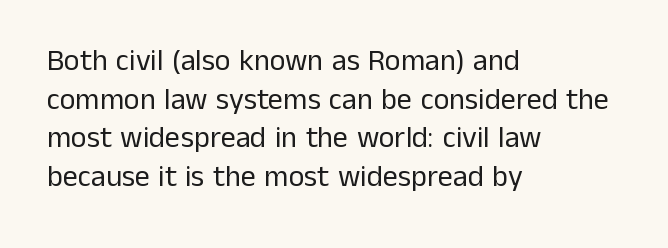
The image shows 30 px regular-weight sans-serif type, upright; set left-aligned, normal line spacing (1.29x), normal letter spacing, not underlined; low stroke contrast and a medium x-height.
